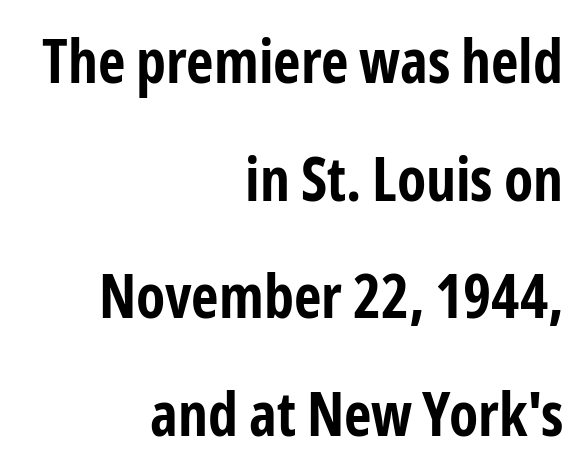
Q: Is the text bold? A: Yes.
Q: Is the text italic (slanted)? A: No, it is upright.
Q: Is the typeface a serif or a sans-serif typeface? A: Sans-serif.
Q: Is the text underlined? A: No.
Q: How is the paragraph aligned? A: Right-aligned.
Q: Is the spacing between letters normal or unusually wide? A: Normal.
Q: Is the spacing between lines tight, normal or loose? A: Loose.
Q: Width (condensed, normal, or wide)? A: Condensed.
Q: Stroke contrast? A: Low.
Q: x-height? A: Medium.
Q: Monospaced? A: No.
